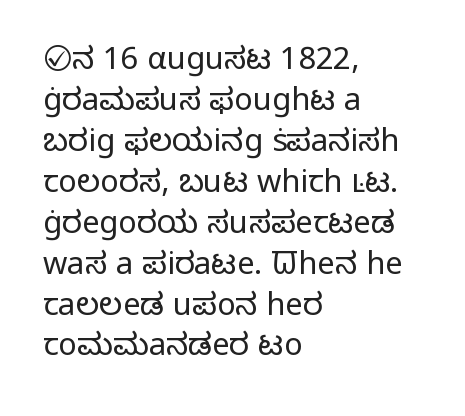
{"serif": "no", "italic": "no", "bold": "no", "weight": "light", "width": "normal", "stroke_contrast": "low", "x_height": "medium", "monospaced": "no", "underline": "no", "align": "left", "line_spacing": "normal", "line_spacing_ratio": 1.32, "letter_spacing": "normal", "letter_spacing_em": 0.0, "glyph_px": 31}
